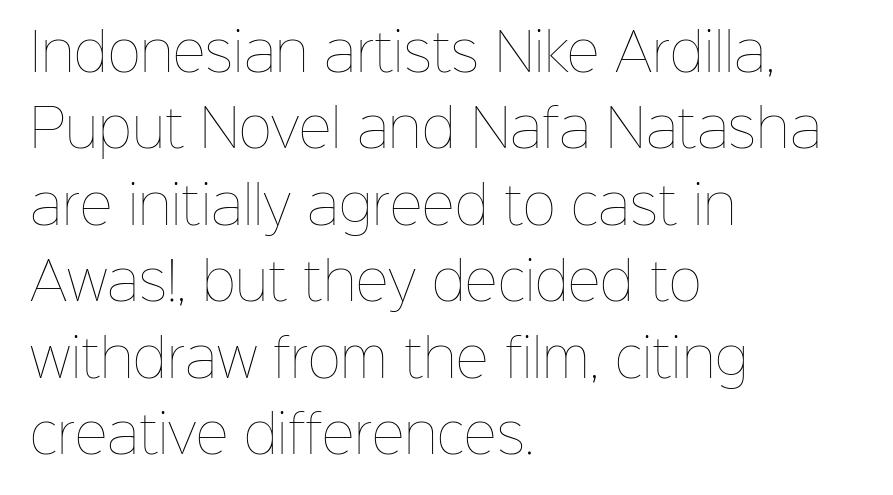
Q: Is the text bold? A: No.
Q: Is the text italic (slanted)? A: No, it is upright.
Q: Is the text underlined? A: No.
Q: How is the paragraph aligned? A: Left-aligned.
Q: Is the spacing between letters normal or unusually wide? A: Normal.
Q: Is the spacing between lines tight, normal or loose? A: Normal.
Q: Width (condensed, normal, or wide)? A: Normal.
Q: Stroke contrast? A: Low.
Q: x-height? A: Medium.
Q: Monospaced? A: No.
